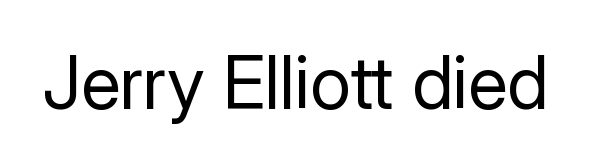
{"serif": "no", "italic": "no", "bold": "no", "weight": "regular", "width": "normal", "stroke_contrast": "low", "x_height": "medium", "monospaced": "no", "underline": "no", "letter_spacing": "normal", "letter_spacing_em": 0.0, "glyph_px": 73}
